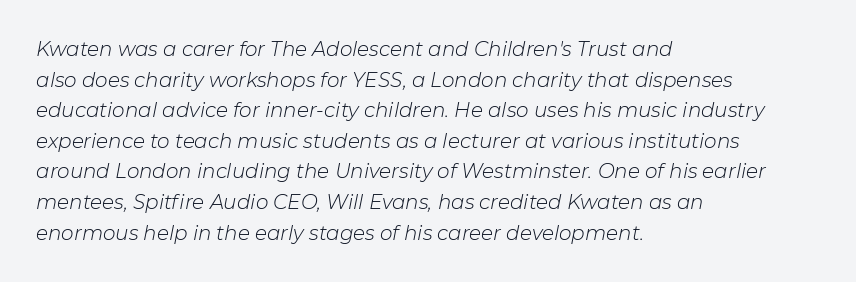
Does extra space separate the letters? No, they use regular spacing. You can tell it's italic because the verticals aren't actually vertical. Whoever set this chose a conventional vertical rhythm. A classic flush-left, rag-right setting is used for this passage.
